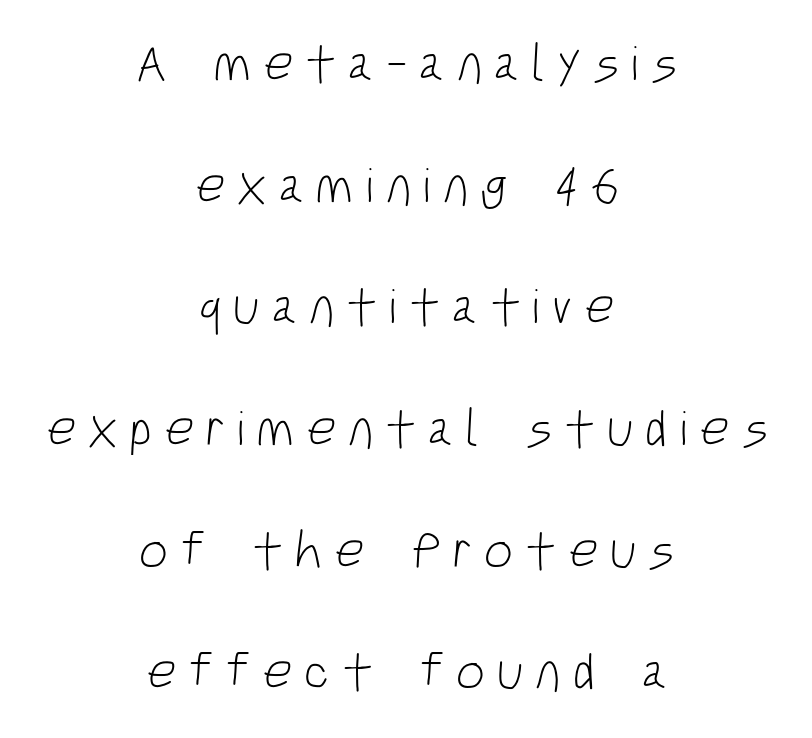
{"serif": "no", "bold": "no", "weight": "light", "width": "condensed", "stroke_contrast": "low", "x_height": "large", "monospaced": "no", "underline": "no", "align": "center", "line_spacing": "loose", "line_spacing_ratio": 2.34, "letter_spacing": "wide", "letter_spacing_em": 0.22, "glyph_px": 52}
